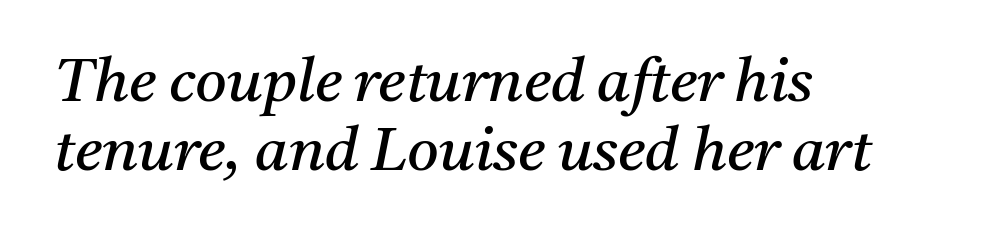
Slant detected: the letters are inclined. Successive baselines arrive quickly, one right under another. Observe the ordinary spacing: letters are neighbours, not strangers. These lines are rendered in a variable-pitch font.
